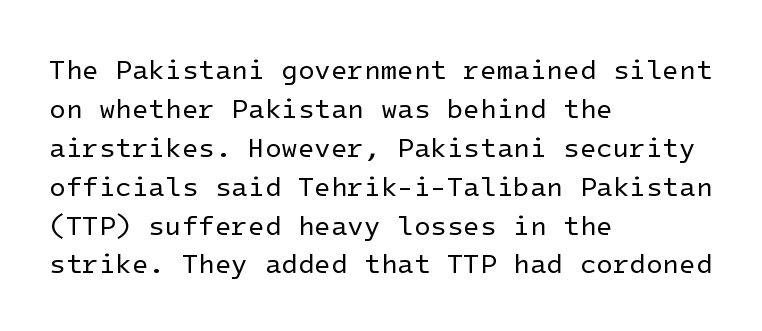
Nothing heavy about these letters — not bold at all. The block of text has a typical density, with ordinary space between rows. Posture: straight, roman, zero tilt. Quick note: underline off. The letterforms sit shoulder to shoulder at normal distance.
